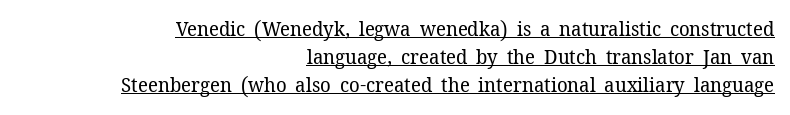
The passage shown has conventional tracking throughout. The lines are quadded right. Bold? No — there's no thickening of the strokes. Looks like someone drew a line under every word here. This sample uses an upright cut, with every glyph sitting square on the baseline.
